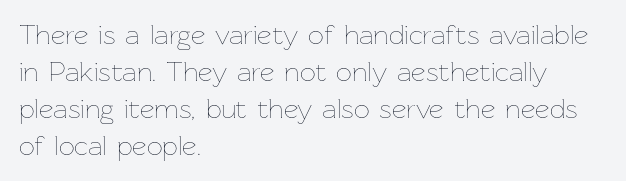
Q: Is the text bold? A: No.
Q: Is the text italic (slanted)? A: No, it is upright.
Q: Is the text underlined? A: No.
Q: How is the paragraph aligned? A: Left-aligned.
Q: Is the spacing between letters normal or unusually wide? A: Normal.
Q: Is the spacing between lines tight, normal or loose? A: Normal.
Q: Width (condensed, normal, or wide)? A: Normal.
Q: Stroke contrast? A: Low.
Q: x-height? A: Medium.
Q: Monospaced? A: No.
